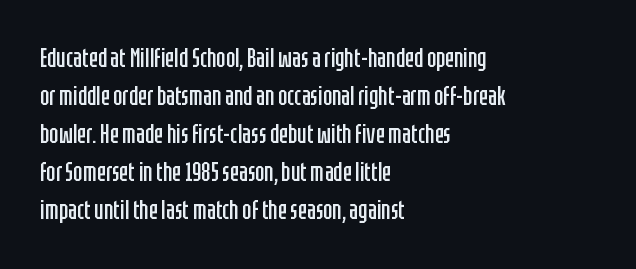
Q: Is the text bold? A: No.
Q: Is the text italic (slanted)? A: No, it is upright.
Q: Is the text underlined? A: No.
Q: How is the paragraph aligned? A: Left-aligned.
Q: Is the spacing between letters normal or unusually wide? A: Normal.
Q: Is the spacing between lines tight, normal or loose? A: Normal.
